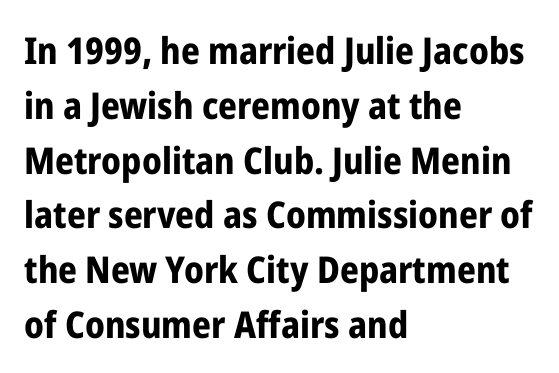
{"serif": "no", "italic": "no", "bold": "yes", "weight": "bold", "width": "condensed", "stroke_contrast": "low", "x_height": "medium", "monospaced": "no", "underline": "no", "align": "left", "line_spacing": "normal", "line_spacing_ratio": 1.48, "letter_spacing": "normal", "letter_spacing_em": 0.0, "glyph_px": 37}
